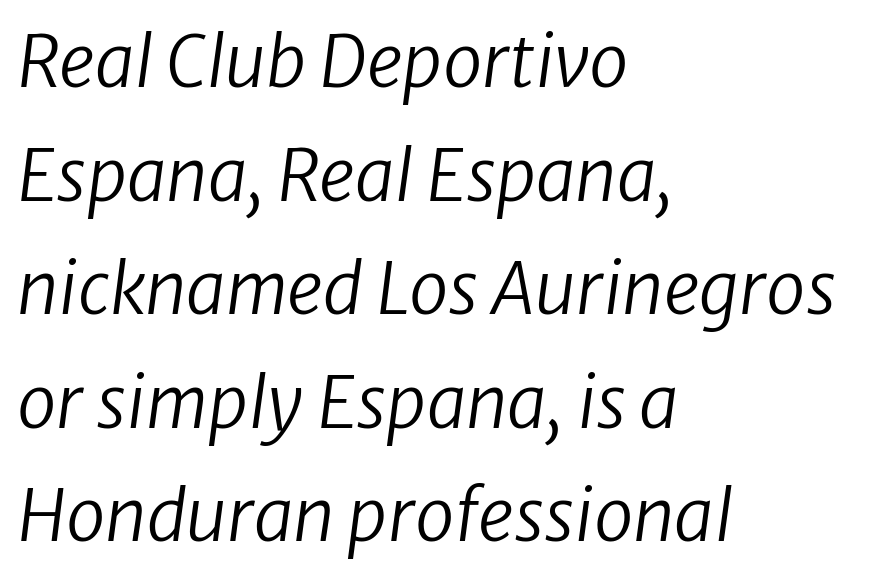
{"italic": "yes", "lean": "right", "slant_degrees": 8, "bold": "no", "weight": "regular", "width": "normal", "stroke_contrast": "low", "x_height": "medium", "monospaced": "no", "underline": "no", "align": "left", "line_spacing": "normal", "line_spacing_ratio": 1.6, "letter_spacing": "normal", "letter_spacing_em": 0.0, "glyph_px": 71}
